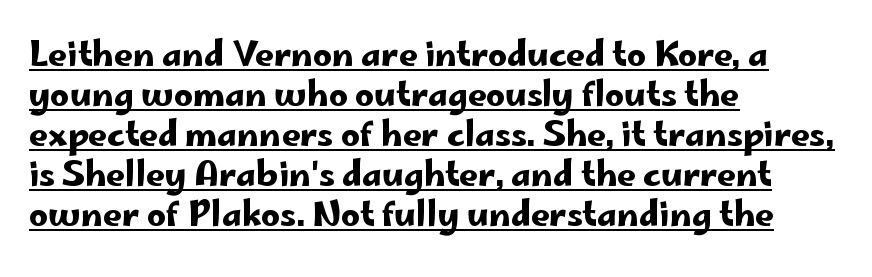
{"serif": "no", "italic": "no", "width": "wide", "stroke_contrast": "low", "x_height": "small", "monospaced": "no", "underline": "yes", "align": "left", "line_spacing_ratio": 1.21, "letter_spacing": "normal", "letter_spacing_em": 0.0, "glyph_px": 33}
